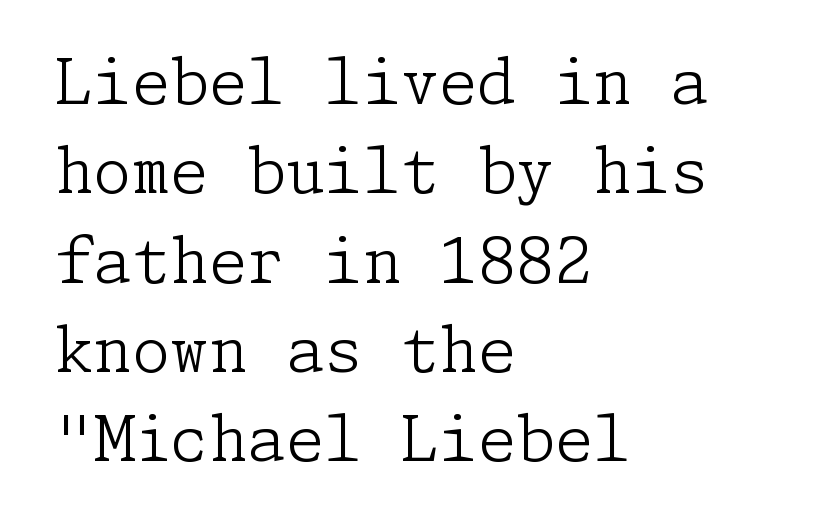
Q: Is the text bold? A: No.
Q: Is the text italic (slanted)? A: No, it is upright.
Q: Is the typeface a serif or a sans-serif typeface? A: Serif.
Q: Is the text underlined? A: No.
Q: How is the paragraph aligned? A: Left-aligned.
Q: Is the spacing between letters normal or unusually wide? A: Normal.
Q: Is the spacing between lines tight, normal or loose? A: Normal.
Q: Width (condensed, normal, or wide)? A: Normal.
Q: Stroke contrast? A: Low.
Q: x-height? A: Medium.
